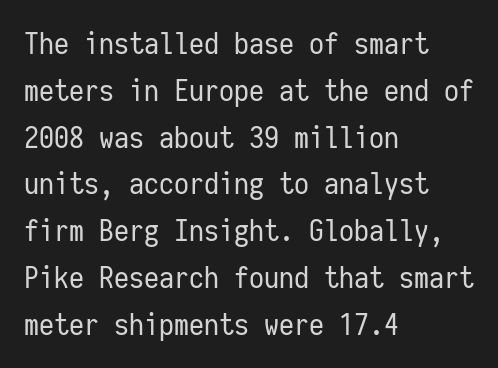
Q: Is the text bold? A: No.
Q: Is the text italic (slanted)? A: No, it is upright.
Q: Is the typeface a serif or a sans-serif typeface? A: Sans-serif.
Q: Is the text underlined? A: No.
Q: How is the paragraph aligned? A: Left-aligned.
Q: Is the spacing between letters normal or unusually wide? A: Normal.
Q: Is the spacing between lines tight, normal or loose? A: Normal.
Q: Width (condensed, normal, or wide)? A: Condensed.
Q: Stroke contrast? A: Low.
Q: x-height? A: Medium.
Q: Monospaced? A: Yes.
